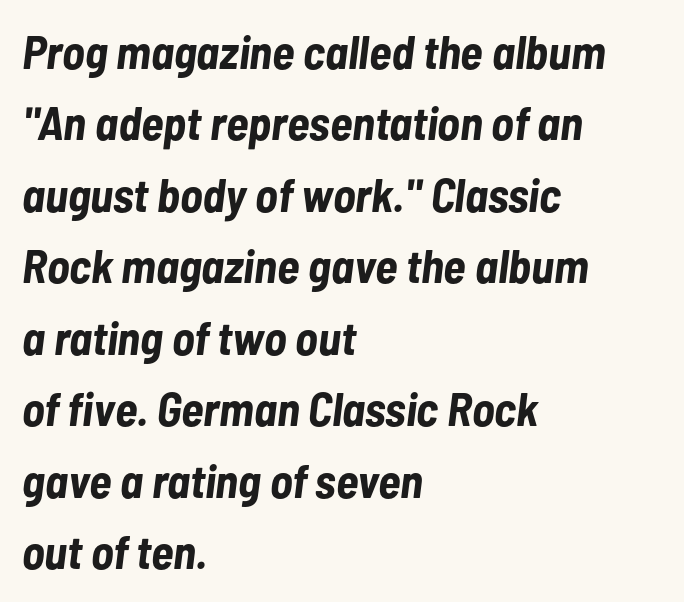
Here the designer chose a conventional face with non-uniform glyph widths. Unmarked baselines from the first word to the last. A typesetter would call this leading conventional body-copy spacing. Every character sits at an angle, as italics do. The tracking reads as untouched default to a designer's eye. Stroke thickness is high; the sample reads as a true bold.
